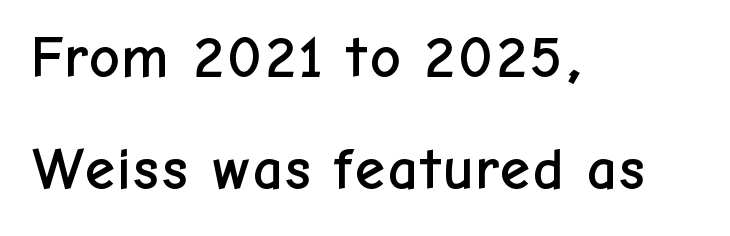
This rendering employs a face without finishing strokes, i.e., a sans-serif. It's the straight-up-and-down kind of type. Compared with typical body copy, the letter spacing here is the same. This sample has the flowing, uneven cadence of proportional lettering. Only glyphs here, with clear space below each row.
